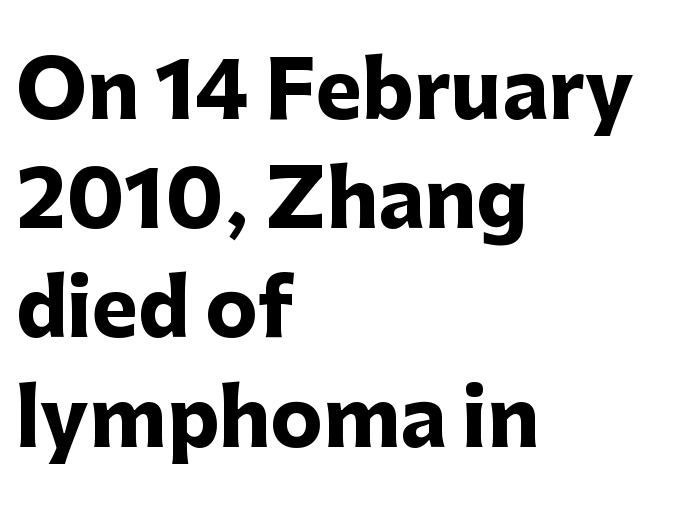
The image shows 78 px heavy sans-serif type, upright; set left-aligned, normal line spacing (1.4x), normal letter spacing, not underlined; low stroke contrast and a medium x-height.
